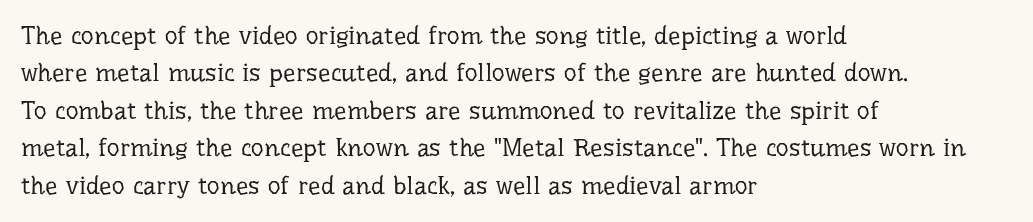
Q: Is the text bold? A: No.
Q: Is the text italic (slanted)? A: No, it is upright.
Q: Is the text underlined? A: No.
Q: How is the paragraph aligned? A: Left-aligned.
Q: Is the spacing between letters normal or unusually wide? A: Normal.
Q: Is the spacing between lines tight, normal or loose? A: Normal.
